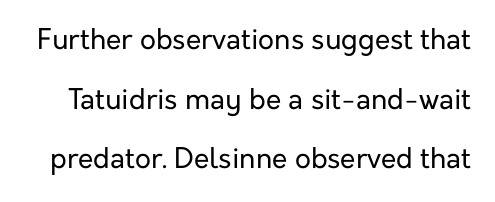
The image shows 28 px regular-weight sans-serif type, upright; set loose line spacing (2.13x), normal letter spacing, not underlined; low stroke contrast and a medium x-height.
